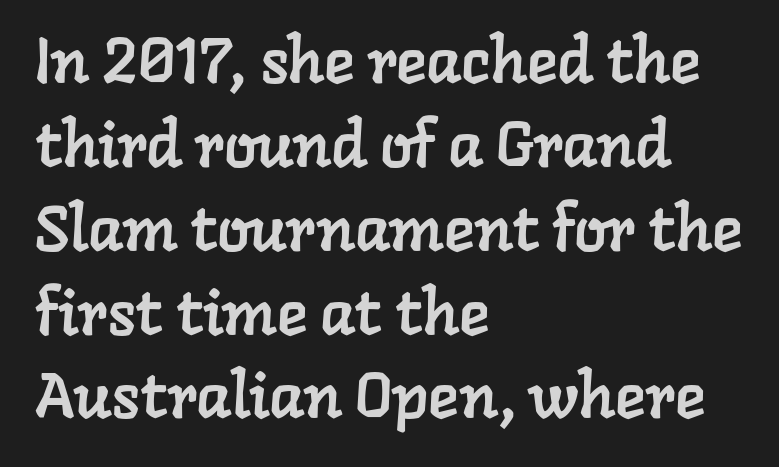
Q: Is the typeface a serif or a sans-serif typeface? A: Serif.
Q: Is the text underlined? A: No.
Q: How is the paragraph aligned? A: Left-aligned.
Q: Is the spacing between letters normal or unusually wide? A: Normal.
Q: Is the spacing between lines tight, normal or loose? A: Normal.
Q: Width (condensed, normal, or wide)? A: Normal.
Q: Stroke contrast? A: Low.
Q: x-height? A: Medium.
Q: Monospaced? A: No.
